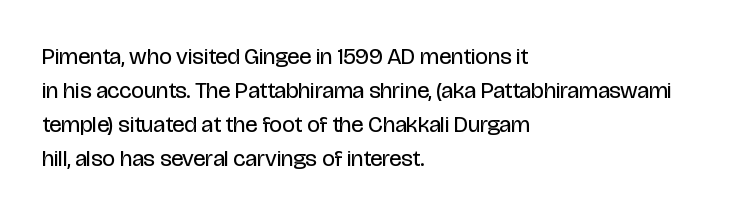
The type sits square on the baseline with zero lean. Stem width sits at or under what a default text font uses. Horizontally, the lines are justified to the leading edge only. This sample keeps an unexceptional amount of space between lines. The space beneath each line is pristine and unruled. There is no visible air inserted between adjacent glyphs.
